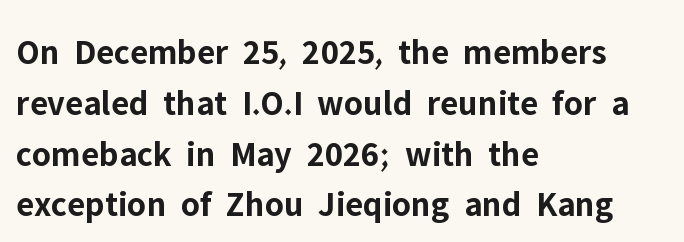
Look at the bottom of the vertical strokes: they stop flat, with no serifs. Rendered with straight, roman letterforms. The gap between lines stays unmarked. What weight is shown? A full bold with thick strokes. Summary of vertical rhythm: regular, with standard interline spacing. Spacing verdict: proportional, widths tailored to each character.
